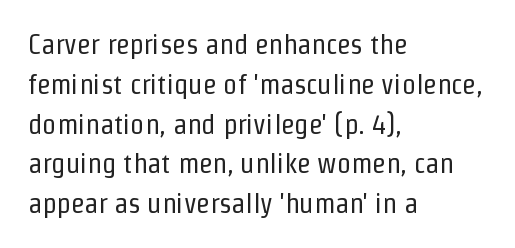
The image shows 28 px regular-weight, condensed sans-serif type, upright; set left-aligned, normal line spacing (1.42x), normal letter spacing, not underlined; low stroke contrast and a medium x-height.
